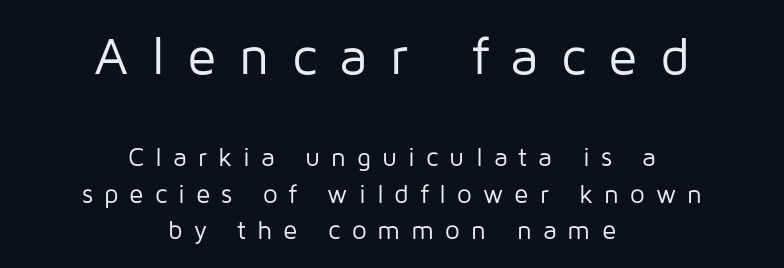
Q: Is the text bold? A: No.
Q: Is the text italic (slanted)? A: No, it is upright.
Q: Is the typeface a serif or a sans-serif typeface? A: Sans-serif.
Q: Is the text underlined? A: No.
Q: How is the paragraph aligned? A: Centered.
Q: Is the spacing between letters normal or unusually wide? A: Unusually wide.
Q: Is the spacing between lines tight, normal or loose? A: Normal.
Q: Which block of text is set in a larger size, the first (top) or the second (bottom)? A: The first (top) one.
Q: Width (condensed, normal, or wide)? A: Normal.
Q: Stroke contrast? A: Low.
Q: x-height? A: Medium.
Q: Monospaced? A: No.
